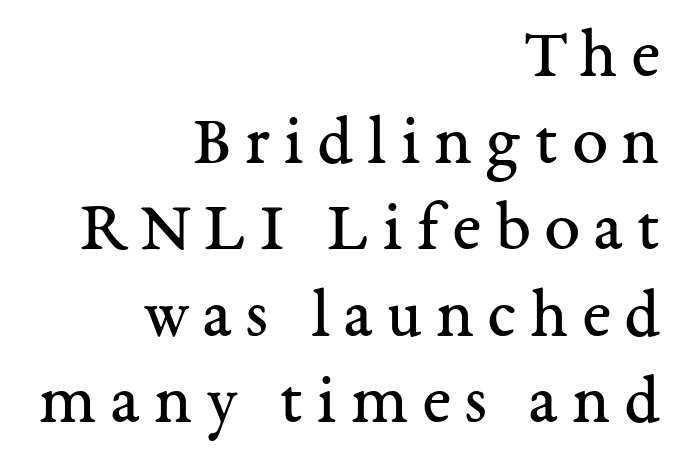
Q: Is the text bold? A: No.
Q: Is the text italic (slanted)? A: No, it is upright.
Q: Is the typeface a serif or a sans-serif typeface? A: Serif.
Q: Is the text underlined? A: No.
Q: How is the paragraph aligned? A: Right-aligned.
Q: Is the spacing between letters normal or unusually wide? A: Unusually wide.
Q: Width (condensed, normal, or wide)? A: Normal.
Q: Stroke contrast? A: Medium.
Q: x-height? A: Medium.
Q: Monospaced? A: No.
